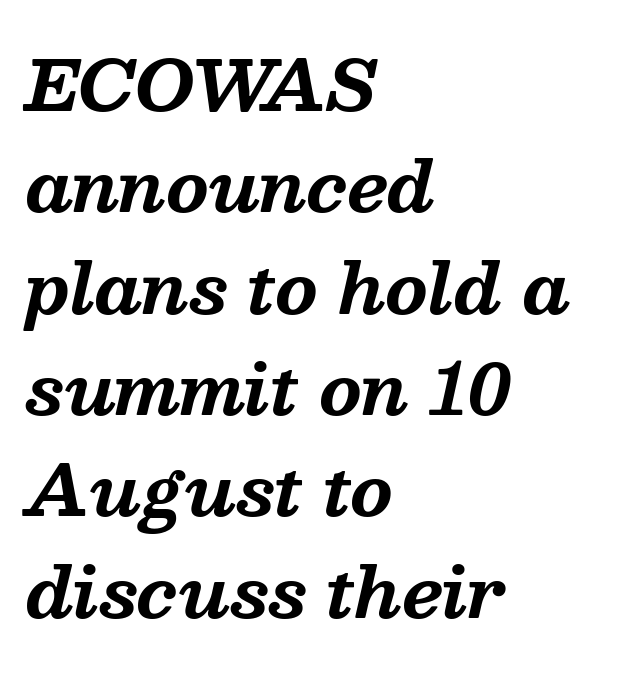
{"serif": "yes", "italic": "yes", "lean": "right", "slant_degrees": 13, "bold": "yes", "weight": "bold", "width": "normal", "stroke_contrast": "medium", "x_height": "medium", "monospaced": "no", "underline": "no", "align": "left", "line_spacing": "normal", "line_spacing_ratio": 1.49, "letter_spacing": "normal", "letter_spacing_em": 0.0, "glyph_px": 68}
